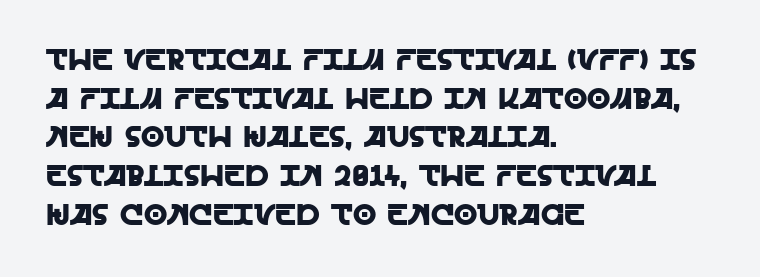
The image shows 30 px sans-serif type, upright; set left-aligned, normal line spacing (1.29x), normal letter spacing, not underlined; a large x-height.
